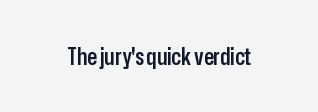
No extra tracking has been applied to these lines. The area under the type is left untouched. Weight: semibold (demi). If you drew a line through each stem, it would be perfectly vertical.
